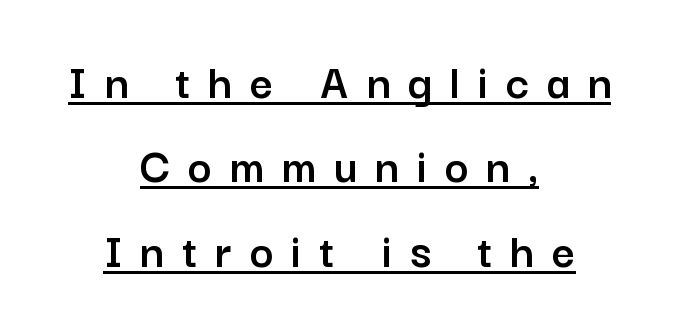
If you measured baseline to baseline, you'd find a middling distance. The letters advance in unequal steps, a hallmark of proportional type. Examine the stroke ends and you'll find no serifs. Layout note: lines centered. What decoration does the sample have? An underline.
